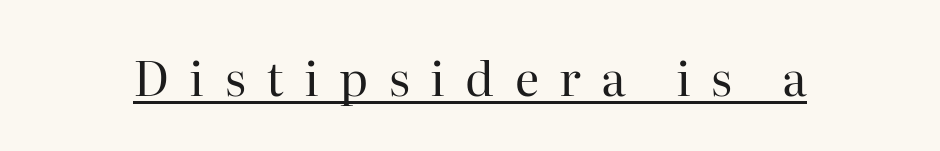
Q: Is the text bold? A: No.
Q: Is the text italic (slanted)? A: No, it is upright.
Q: Is the typeface a serif or a sans-serif typeface? A: Serif.
Q: Is the text underlined? A: Yes.
Q: Is the spacing between letters normal or unusually wide? A: Unusually wide.
Q: Width (condensed, normal, or wide)? A: Normal.
Q: Stroke contrast? A: High.
Q: x-height? A: Medium.
Q: Monospaced? A: No.
